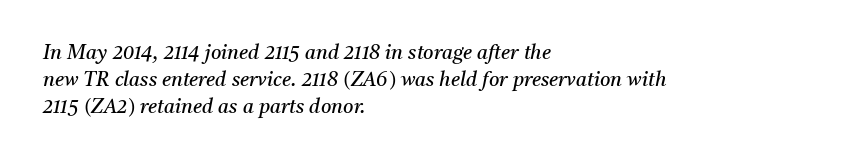
The image shows 20 px text type, italic (leaning right); set left-aligned, normal line spacing (1.35x), normal letter spacing, not underlined.
